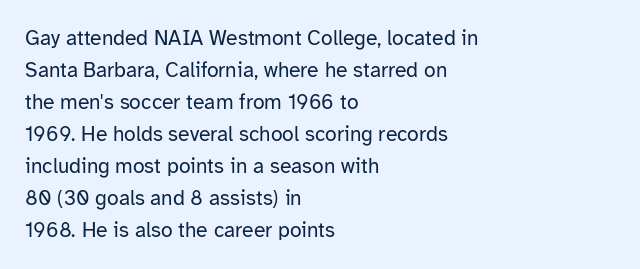
The image shows 21 px text type, upright; set left-aligned, normal line spacing (1.52x), normal letter spacing, not underlined.
